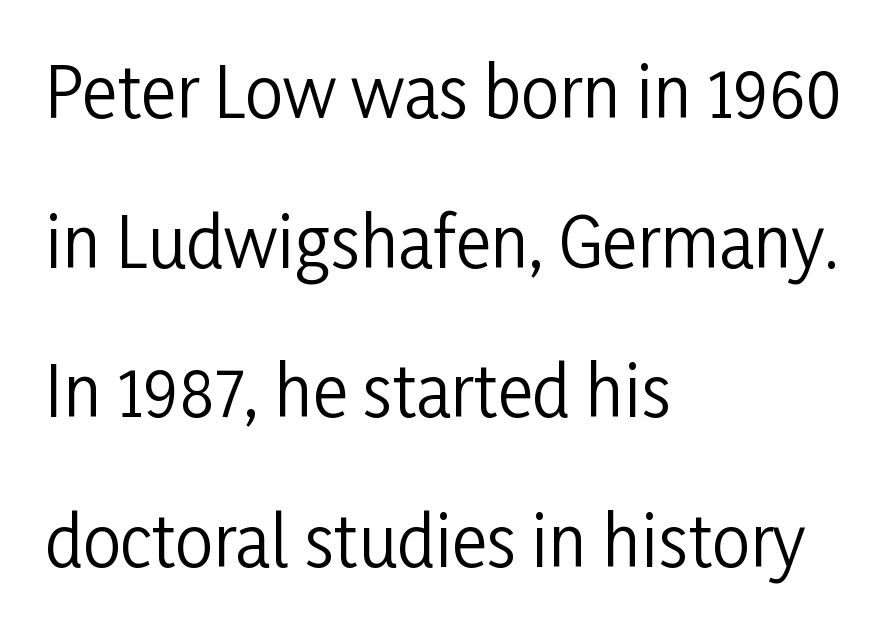
The image shows 68 px regular-weight, condensed sans-serif type, upright; set left-aligned, loose line spacing (2.2x), normal letter spacing, not underlined; low stroke contrast and a medium x-height.
